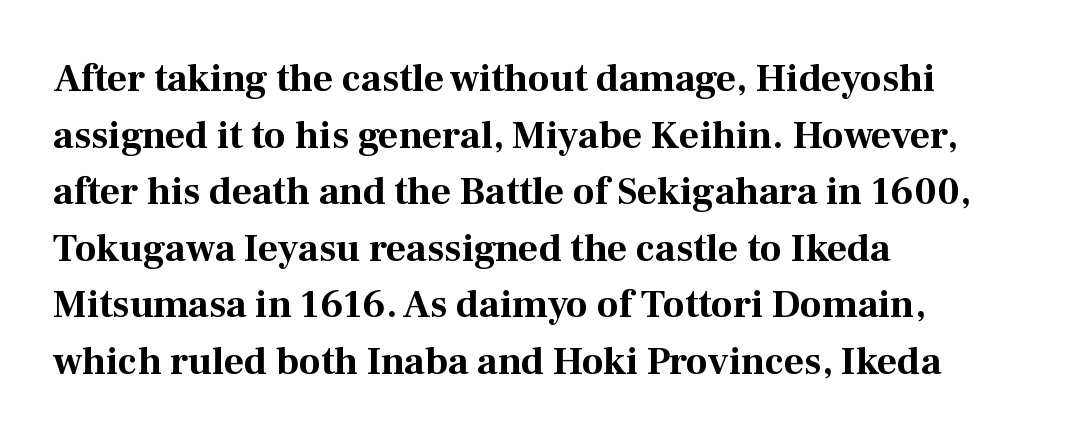
Q: Is the text bold? A: Yes.
Q: Is the text italic (slanted)? A: No, it is upright.
Q: Is the typeface a serif or a sans-serif typeface? A: Serif.
Q: Is the text underlined? A: No.
Q: How is the paragraph aligned? A: Left-aligned.
Q: Is the spacing between letters normal or unusually wide? A: Normal.
Q: Is the spacing between lines tight, normal or loose? A: Normal.
Q: Width (condensed, normal, or wide)? A: Normal.
Q: Stroke contrast? A: Medium.
Q: x-height? A: Medium.
Q: Monospaced? A: No.
